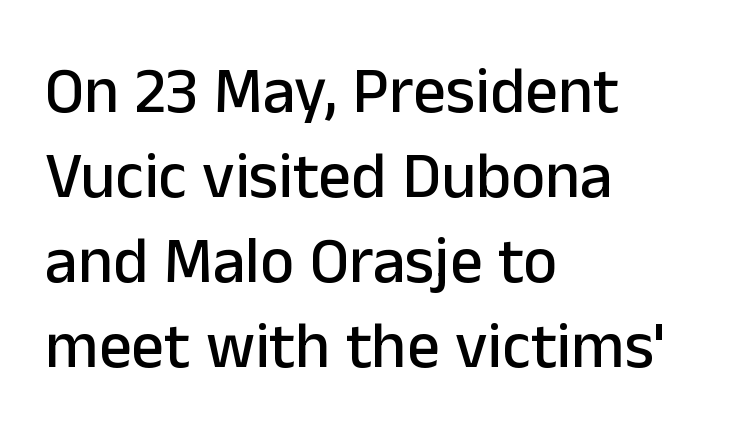
The image shows 65 px sans-serif type, upright; set left-aligned, normal line spacing (1.31x), normal letter spacing, not underlined; low stroke contrast and a medium x-height.
